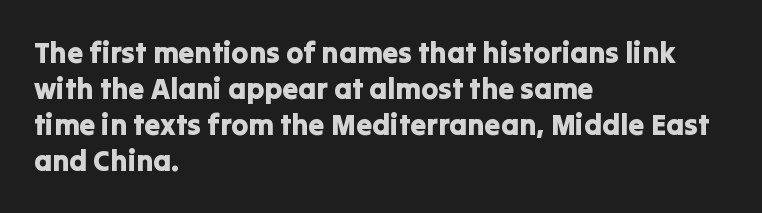
The image shows 29 px sans-serif type, upright; set left-aligned, line spacing 1.24x, normal letter spacing, not underlined; low stroke contrast and a medium x-height.
